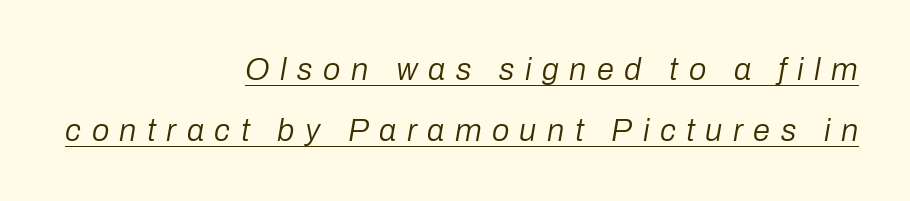
The image shows 31 px regular-weight type, italic (leaning right); set right-aligned, loose line spacing (1.98x), unusually wide letter spacing (+0.34 em), underlined; low stroke contrast and a medium x-height.
